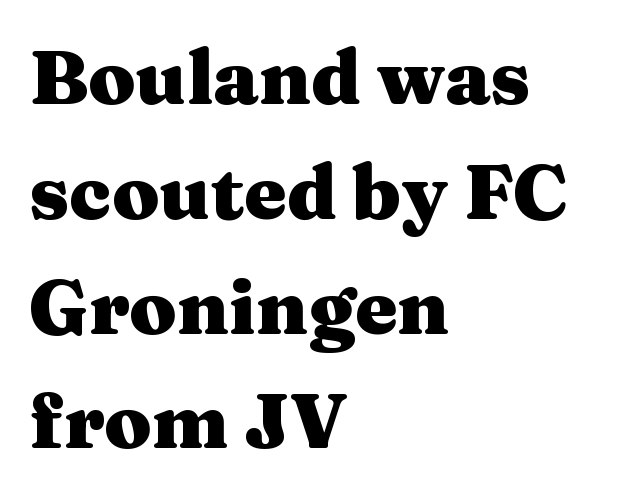
You could not count columns in this text — the font is proportionally spaced. Vertical spacing — default. A student would call this left alignment; a typographer would say flush left, rag right. The gaps between neighbouring characters are ordinary and unremarkable. Is this a sans? No — the strokes have serifs.
